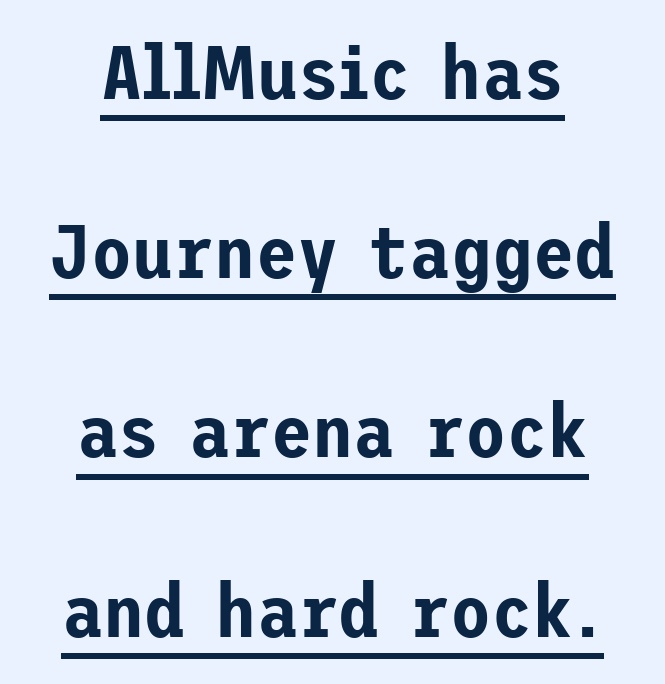
The image shows 75 px sans-serif type, upright; set centered, loose line spacing (2.39x), normal letter spacing, underlined; low stroke contrast and a medium x-height.
